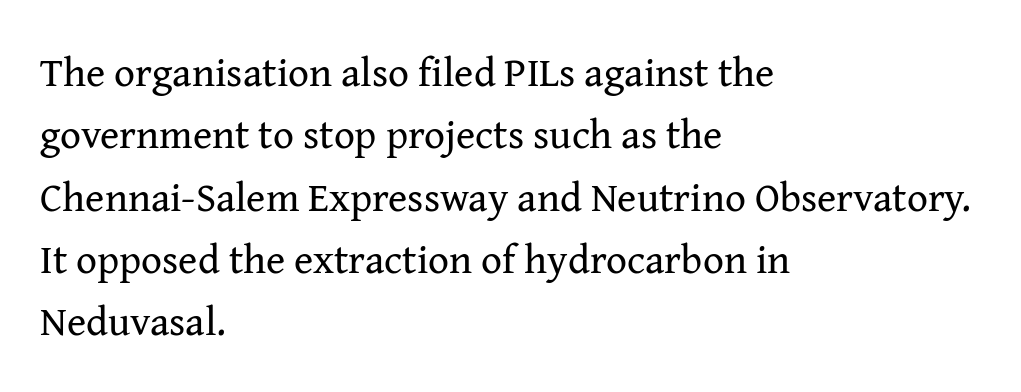
The image shows 41 px regular-weight serif type, upright; set left-aligned, normal line spacing (1.52x), normal letter spacing, not underlined; medium stroke contrast and a medium x-height.
